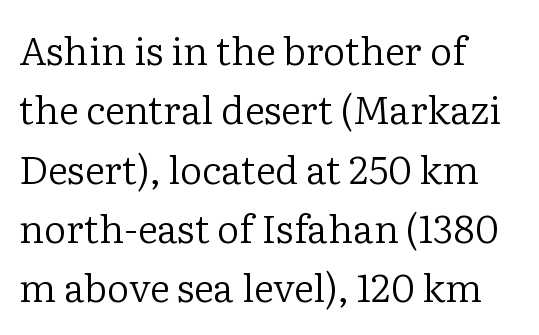
Compared with typical body copy, the letter spacing here is the same. Quick note: underline off. The text block is weighted toward the left margin, trailing off unevenly rightward. The face used here is seriffed, in the tradition of book romans. The lettering holds an erect, upright posture throughout. Think standard paragraph weight, or any step lighter than that.
